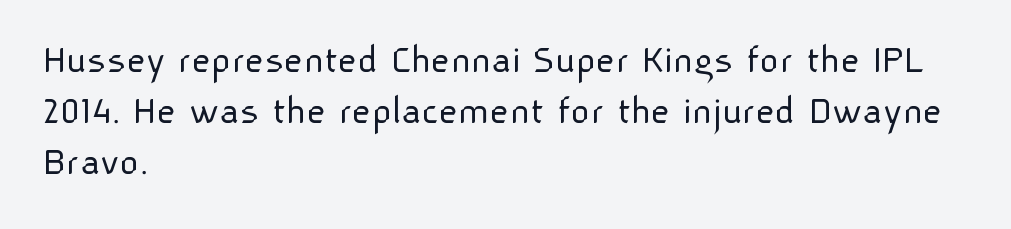
The image shows 42 px light sans-serif type, upright; set left-aligned, line spacing 1.21x, normal letter spacing, not underlined; low stroke contrast and a medium x-height.
